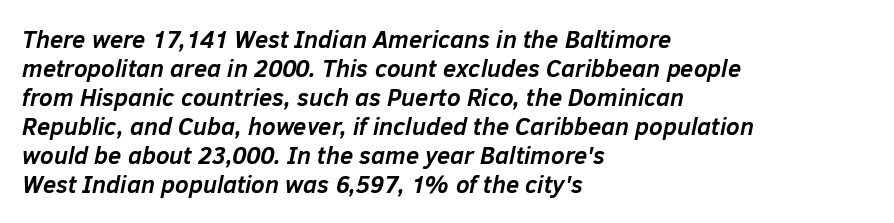
The image shows 24 px bold type, italic (leaning right); set left-aligned, line spacing 1.21x, normal letter spacing, not underlined.
